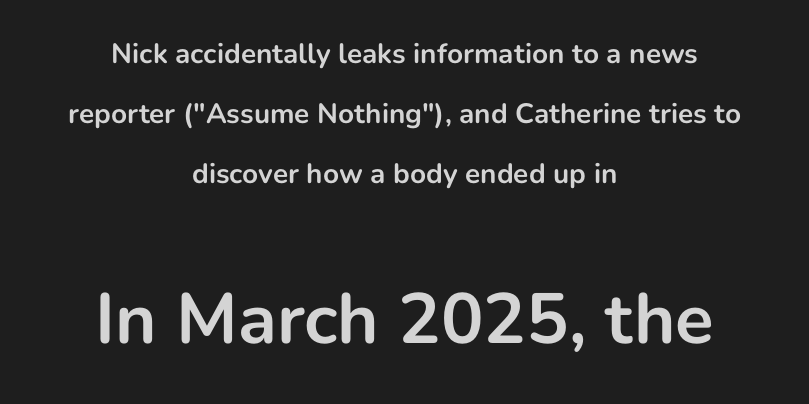
Q: Is the text bold? A: Yes.
Q: Is the text italic (slanted)? A: No, it is upright.
Q: Is the typeface a serif or a sans-serif typeface? A: Sans-serif.
Q: Is the text underlined? A: No.
Q: How is the paragraph aligned? A: Centered.
Q: Is the spacing between letters normal or unusually wide? A: Normal.
Q: Is the spacing between lines tight, normal or loose? A: Loose.
Q: Which block of text is set in a larger size, the first (top) or the second (bottom)? A: The second (bottom) one.
Q: Width (condensed, normal, or wide)? A: Normal.
Q: Stroke contrast? A: Low.
Q: x-height? A: Medium.
Q: Monospaced? A: No.
